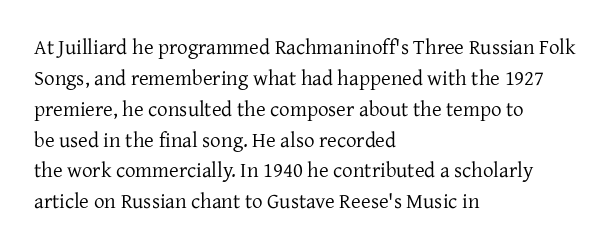
The image shows 21 px text type, upright; set left-aligned, normal line spacing (1.47x), normal letter spacing, not underlined.
